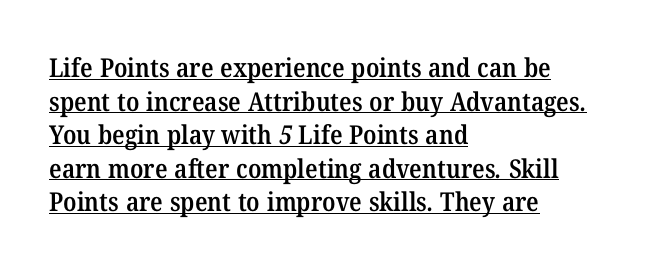
The image shows 26 px text type; set left-aligned, normal line spacing (1.29x), normal letter spacing, underlined.
